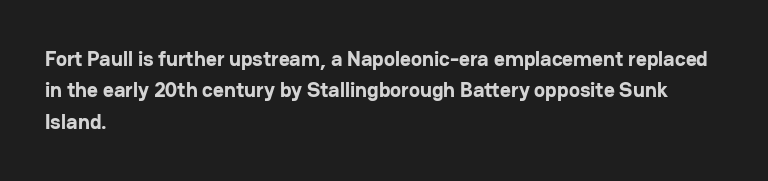
Set as a true bold cut, around the 700 mark. You can tell it's not italic because the verticals are truly vertical. Horizontally, the lines are justified to the leading edge only. Evenly set lines give the paragraph a standard silhouette. Just letters on the line, the space beneath them empty. Compared with typical body copy, the letter spacing here is the same.
